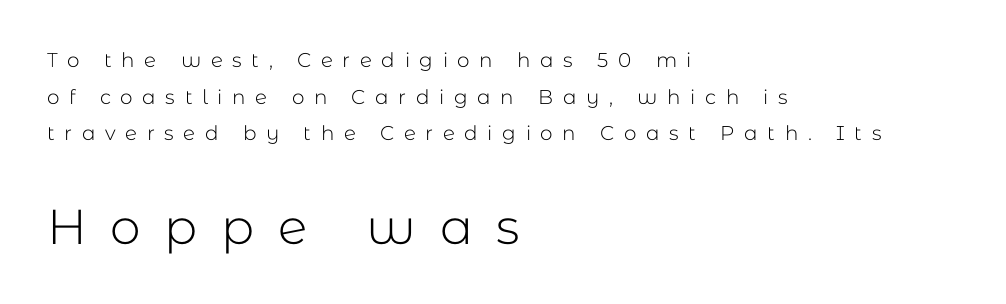
{"serif": "no", "italic": "no", "bold": "no", "weight": "light", "width": "normal", "stroke_contrast": "low", "x_height": "medium", "monospaced": "no", "underline": "no", "align": "left", "line_spacing_ratio": 1.83, "letter_spacing": "wide", "letter_spacing_em": 0.48, "larger_block": "second", "size_ratio": 2.45, "glyph_px": 49}
